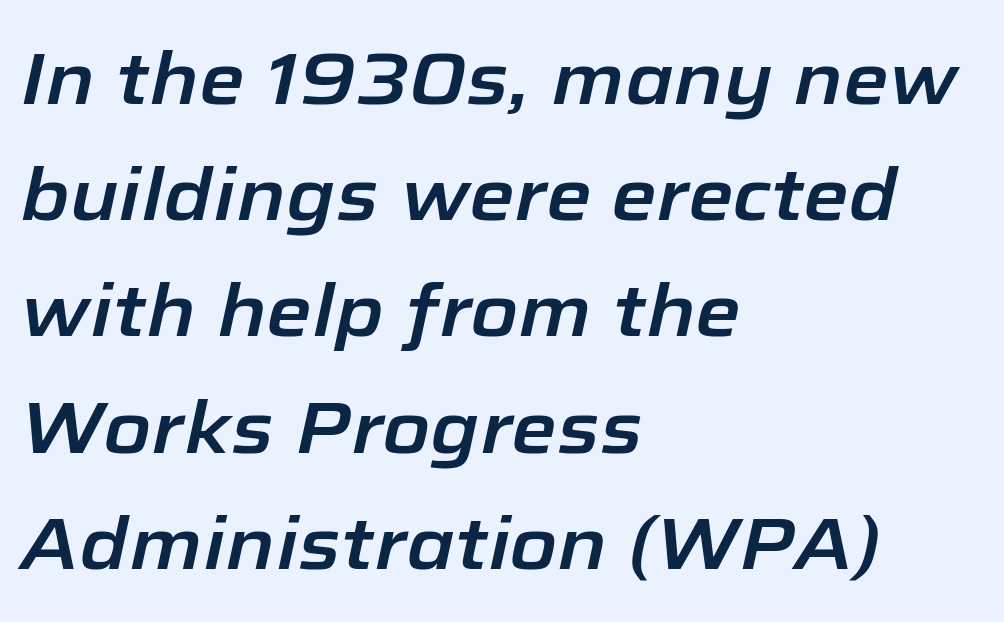
This sample uses an oblique cut, with every glyph tilted off the vertical. Looks like regular typesetting: each glyph gets only the width it needs. Regarding leading, the lines here are spaced in the standard way. Just letters on the line, the space beneath them empty. The letterforms sit shoulder to shoulder at normal distance. Typeset ragged right — the left edge is the straight one.
